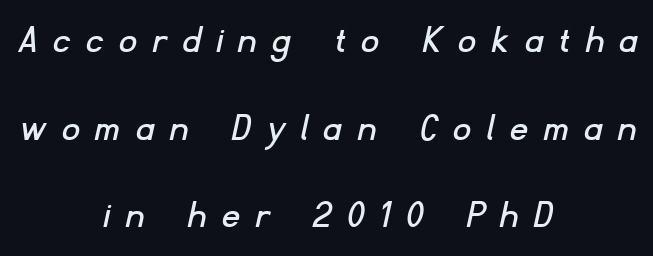
{"serif": "no", "width": "normal", "stroke_contrast": "low", "x_height": "small", "monospaced": "no", "underline": "no", "align": "center", "line_spacing": "loose", "line_spacing_ratio": 2.14, "letter_spacing": "wide", "letter_spacing_em": 0.42, "glyph_px": 41}
